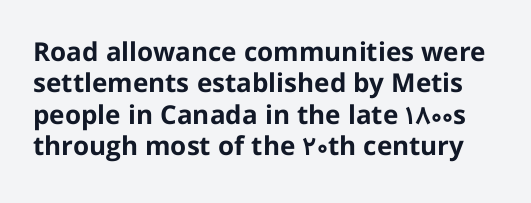
Q: Is the text bold? A: Yes.
Q: Is the text italic (slanted)? A: No, it is upright.
Q: Is the text underlined? A: No.
Q: Is the spacing between letters normal or unusually wide? A: Normal.
